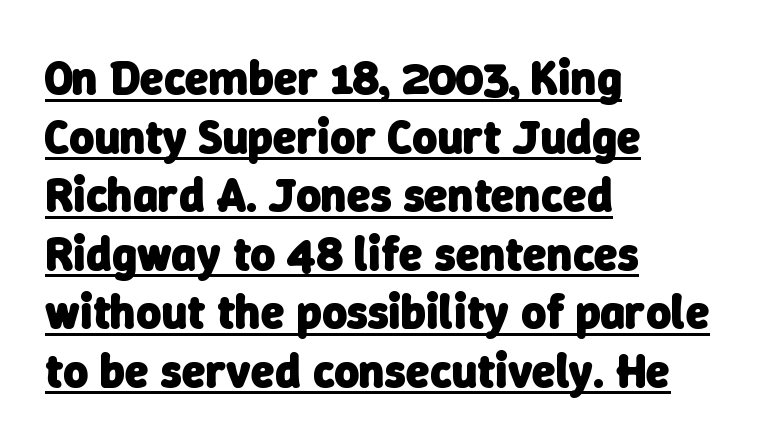
Emphasis by weight is at full strength: bold. The lines in this sample share a left origin and differ only in where they stop. You could call the tracking neutral — neither tight nor loose. A sans-serif font was chosen for this passage.
